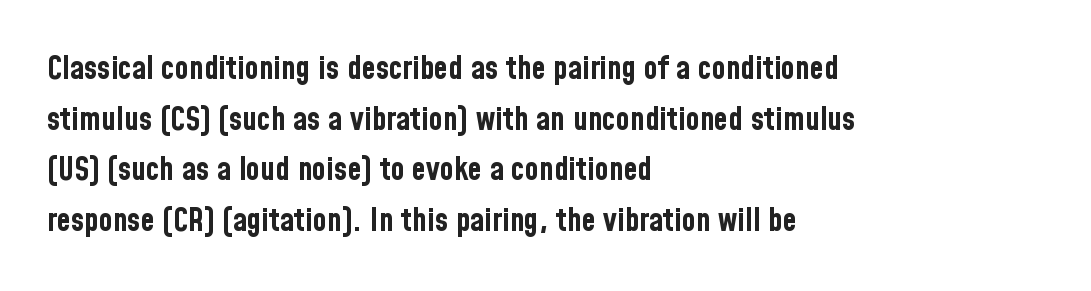
Q: Is the text bold? A: Yes.
Q: Is the text italic (slanted)? A: No, it is upright.
Q: Is the typeface a serif or a sans-serif typeface? A: Sans-serif.
Q: Is the text underlined? A: No.
Q: How is the paragraph aligned? A: Left-aligned.
Q: Is the spacing between letters normal or unusually wide? A: Normal.
Q: Is the spacing between lines tight, normal or loose? A: Normal.
Q: Width (condensed, normal, or wide)? A: Condensed.
Q: Stroke contrast? A: Low.
Q: x-height? A: Medium.
Q: Monospaced? A: No.
